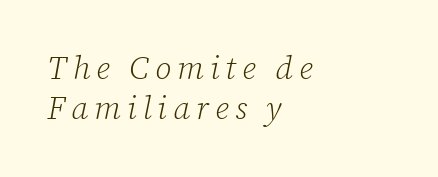
The image shows 32 px light serif type, italic (leaning right); set left-aligned, line spacing 1.24x, not underlined; low stroke contrast and a medium x-height.
